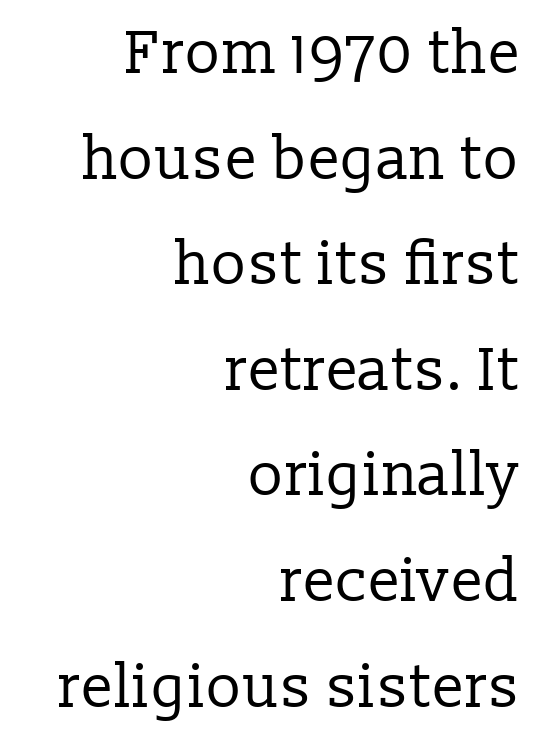
{"serif": "yes", "italic": "no", "bold": "no", "weight": "regular", "width": "normal", "stroke_contrast": "low", "x_height": "medium", "monospaced": "no", "underline": "no", "align": "right", "line_spacing_ratio": 1.76, "letter_spacing": "normal", "letter_spacing_em": 0.0, "glyph_px": 60}
